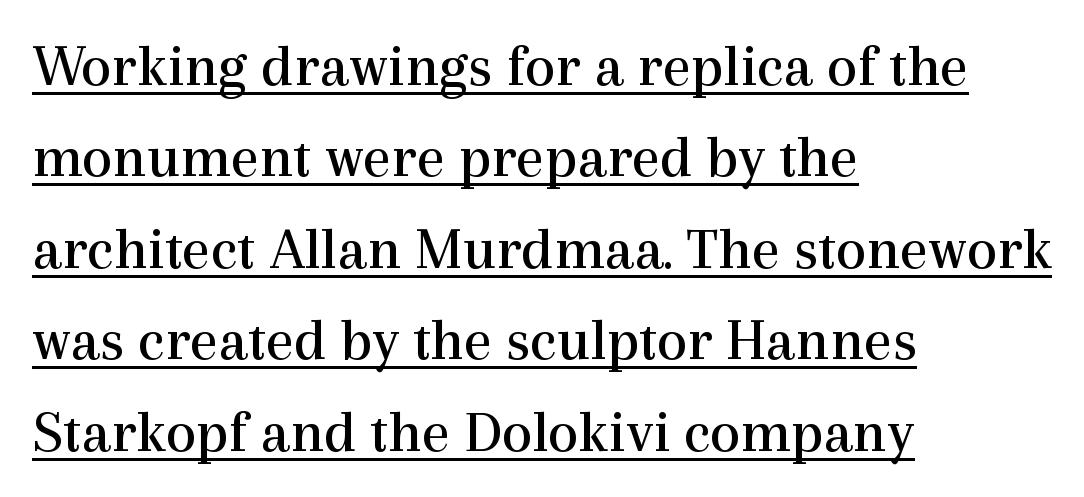
{"serif": "yes", "italic": "no", "bold": "no", "weight": "regular", "width": "normal", "x_height": "medium", "monospaced": "no", "underline": "yes", "align": "left", "line_spacing": "normal", "line_spacing_ratio": 1.5, "letter_spacing": "normal", "letter_spacing_em": 0.0, "glyph_px": 61}
